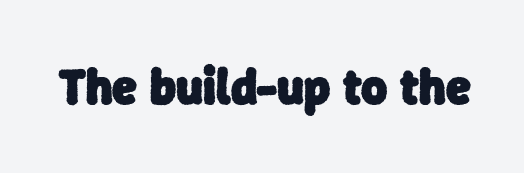
Q: Is the text bold? A: Yes.
Q: Is the typeface a serif or a sans-serif typeface? A: Sans-serif.
Q: Is the text underlined? A: No.
Q: Is the spacing between letters normal or unusually wide? A: Normal.
Q: Width (condensed, normal, or wide)? A: Normal.
Q: Stroke contrast? A: Low.
Q: x-height? A: Medium.
Q: Monospaced? A: No.
